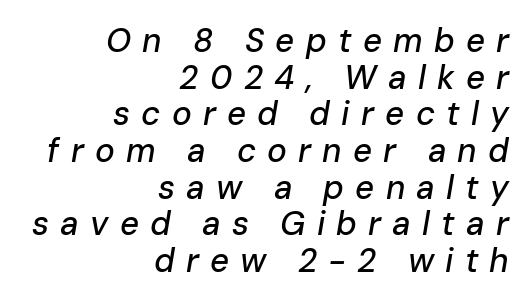
Q: Is the text italic (slanted)? A: Yes, it leans right by about 10 degrees.
Q: Is the text underlined? A: No.
Q: How is the paragraph aligned? A: Right-aligned.
Q: Is the spacing between letters normal or unusually wide? A: Unusually wide.
Q: Is the spacing between lines tight, normal or loose? A: Tight.
Q: Width (condensed, normal, or wide)? A: Normal.
Q: Stroke contrast? A: Low.
Q: x-height? A: Medium.
Q: Monospaced? A: No.
